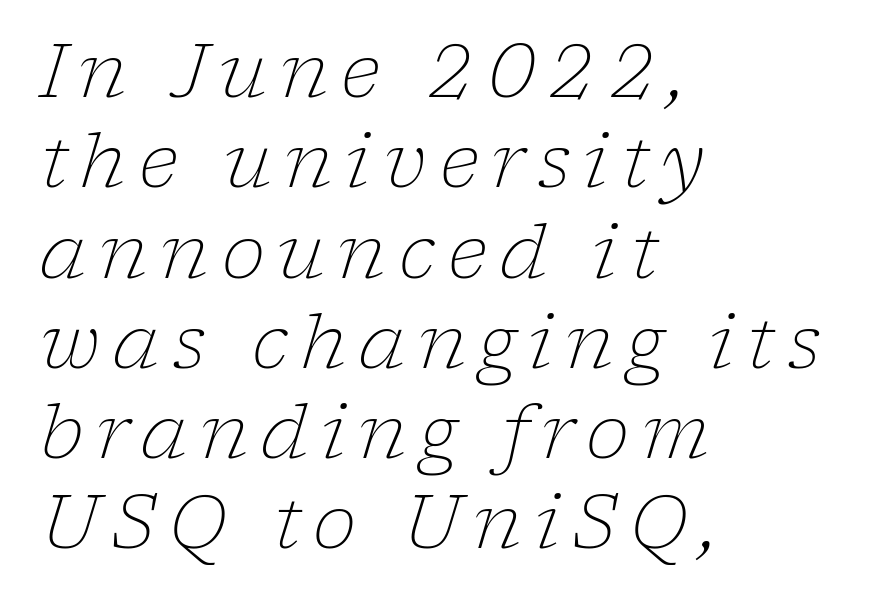
Q: Is the text bold? A: No.
Q: Is the text italic (slanted)? A: Yes, it leans right by about 17 degrees.
Q: Is the typeface a serif or a sans-serif typeface? A: Serif.
Q: Is the text underlined? A: No.
Q: How is the paragraph aligned? A: Left-aligned.
Q: Width (condensed, normal, or wide)? A: Normal.
Q: Stroke contrast? A: Low.
Q: x-height? A: Medium.
Q: Monospaced? A: No.
